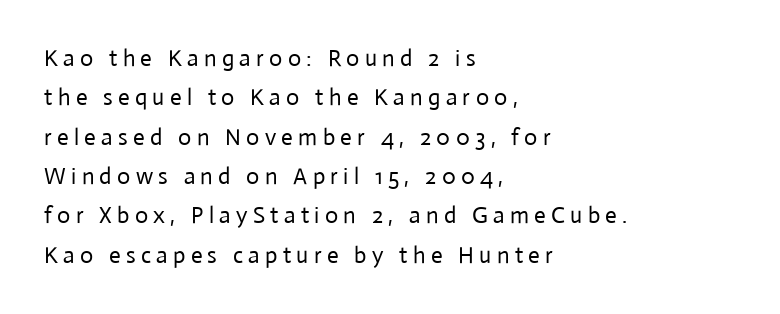
The image shows 23 px text type, upright; set left-aligned, line spacing 1.71x, unusually wide letter spacing (+0.23 em), not underlined.
